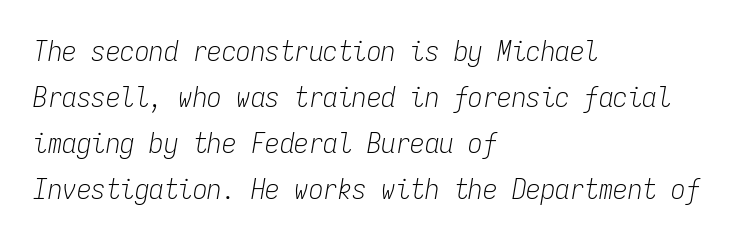
Descender tails drop into unmarked territory. In terms of leading, this rendering sits right in the middle. Alignment: flush left. Stroke thickness stays within the range of a standard reading face or lighter. The passage shown leans; its letterforms are oblique. A typesetter would call this monospace, since all characters share one set width.
